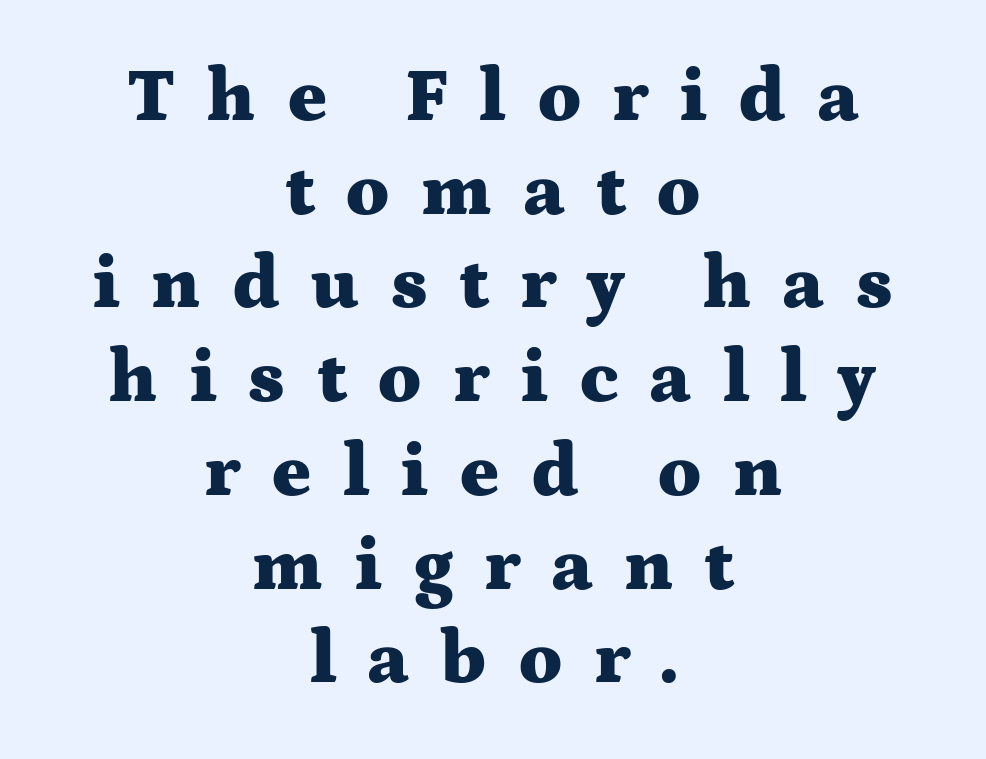
Neither beginnings nor endings align; midpoints do. Descenders are the only things crossing below the line. The passage shown stacks its lines at a standard gap. This sample has the flowing, uneven cadence of proportional lettering. Unlike a clean sans, this face finishes its strokes with serifs. Strong, thick strokes mark this as bold type.
